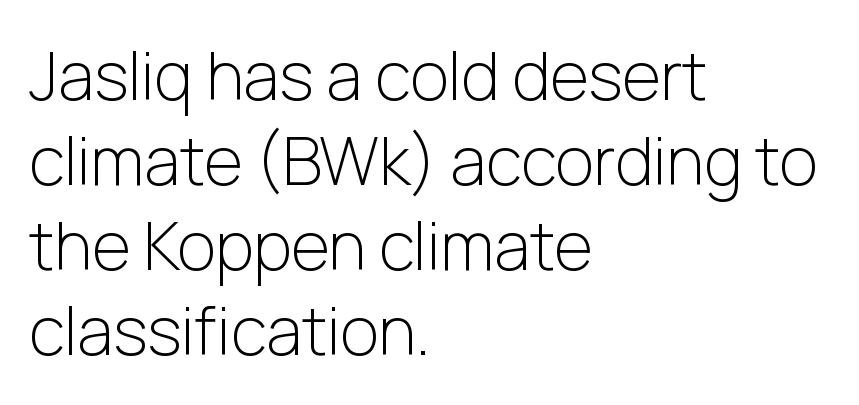
{"serif": "no", "italic": "no", "bold": "no", "weight": "light", "width": "normal", "stroke_contrast": "low", "x_height": "medium", "monospaced": "no", "underline": "no", "align": "left", "line_spacing": "normal", "line_spacing_ratio": 1.29, "letter_spacing": "normal", "letter_spacing_em": 0.0, "glyph_px": 66}
